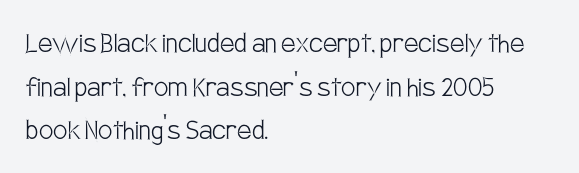
Q: Is the text bold? A: No.
Q: Is the text italic (slanted)? A: No, it is upright.
Q: Is the typeface a serif or a sans-serif typeface? A: Sans-serif.
Q: Is the text underlined? A: No.
Q: How is the paragraph aligned? A: Left-aligned.
Q: Is the spacing between letters normal or unusually wide? A: Normal.
Q: Is the spacing between lines tight, normal or loose? A: Normal.
Q: Width (condensed, normal, or wide)? A: Condensed.
Q: Stroke contrast? A: Low.
Q: x-height? A: Large.
Q: Monospaced? A: No.
